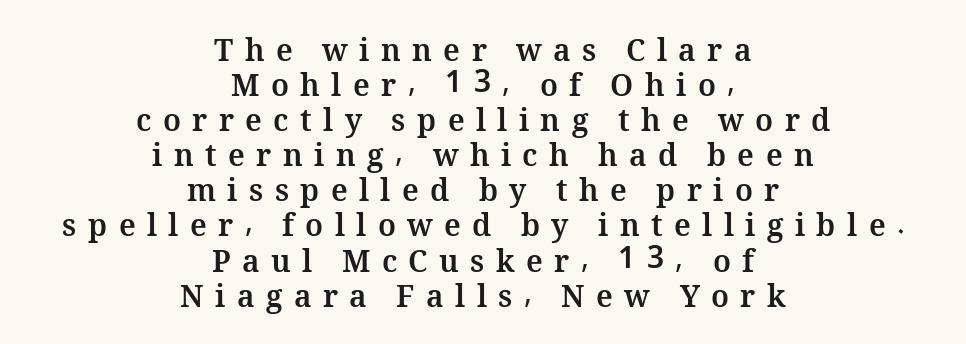
The image shows 30 px bold type, upright; set centered, line spacing 1.17x, unusually wide letter spacing (+0.38 em), not underlined; medium stroke contrast and a medium x-height.
